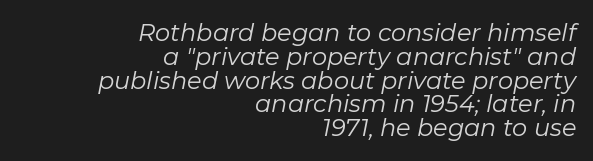
Each word holds together tightly as a unit, with standard inter-letter gaps. Characters are canted at an angle relative to the baseline's perpendicular. Where is the straight margin? On the right. Plain, unruled lines of type. Successive baselines arrive quickly, one right under another. The weight would be labelled regular, book, light, or lighter still.
